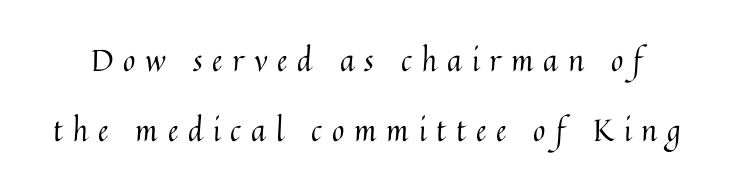
The words here are not underlined. The space between consecutive lines is lavish. Note the varied advance widths — an 'i' is clearly narrower than an 'm'. Stems and bowls with no extra thickness — not bold.
